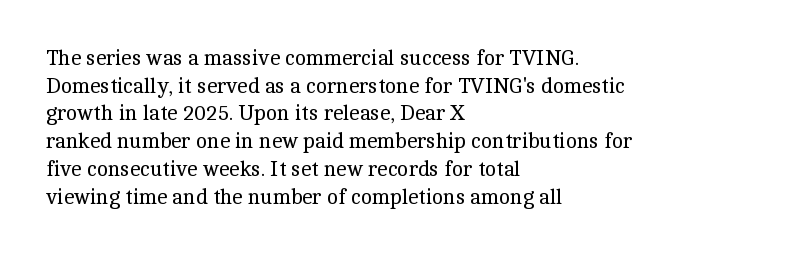
Every stem runs plumb, perpendicular to the baseline. Leftover space on each line is placed entirely after the last word. Check the space under the baseline: it is left empty. This reads as an unemphasized weight, regular at the heaviest. Caption: standard tracking, unaltered.
